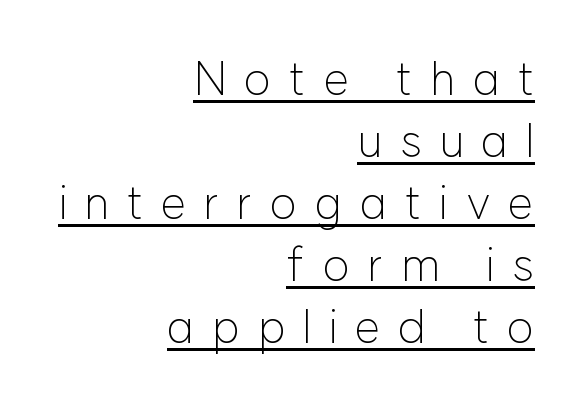
Look at the tracking — it's clearly loosened, letters drifting apart. This reads as an unemphasized weight, regular at the heaviest. Descenders here cross a horizontal rule under the line. What's the leading like? Ordinary, nothing unusual.
